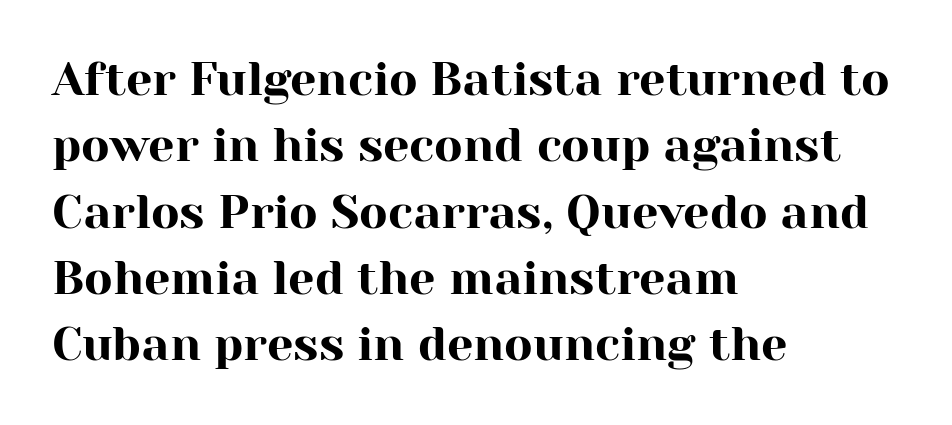
It's the straight-up-and-down kind of type. Vertical spacing — default. What kind of face is this? One with serifs. No extra tracking has been applied to these lines. You could not count columns in this text — the font is proportionally spaced. The space directly below the letters is spotless.
